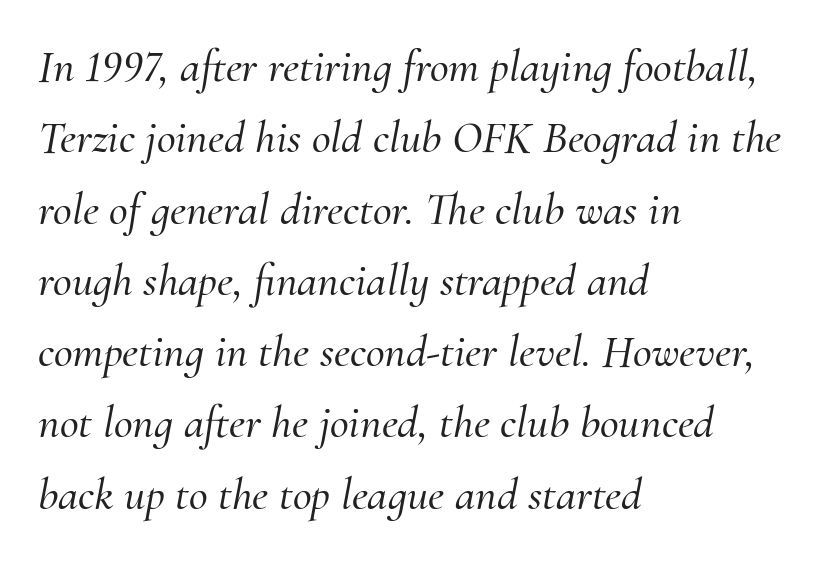
{"serif": "yes", "italic": "yes", "lean": "right", "slant_degrees": 10, "width": "normal", "stroke_contrast": "medium", "x_height": "small", "monospaced": "no", "underline": "no", "align": "left", "line_spacing": "normal", "line_spacing_ratio": 1.55, "letter_spacing": "normal", "letter_spacing_em": 0.0, "glyph_px": 46}
